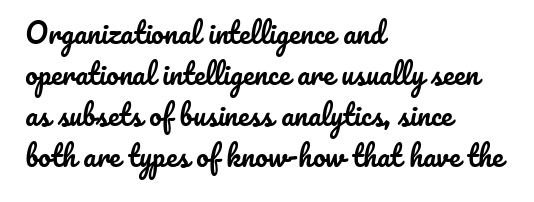
Q: Is the text italic (slanted)? A: Yes.
Q: Is the text underlined? A: No.
Q: How is the paragraph aligned? A: Left-aligned.
Q: Is the spacing between letters normal or unusually wide? A: Normal.
Q: Is the spacing between lines tight, normal or loose? A: Normal.
Q: Width (condensed, normal, or wide)? A: Normal.
Q: Stroke contrast? A: Low.
Q: x-height? A: Small.
Q: Monospaced? A: No.
